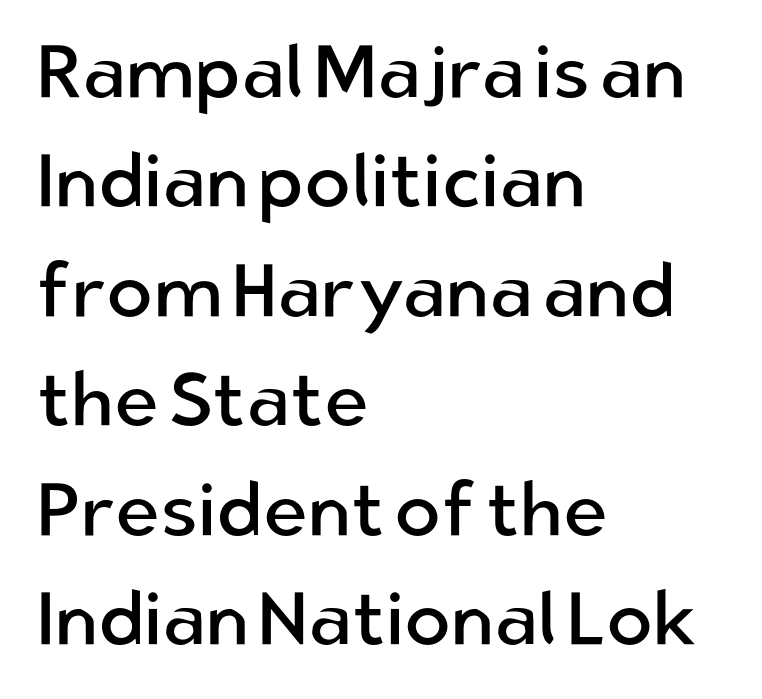
The image shows 76 px regular-weight sans-serif type, upright; set left-aligned, normal line spacing (1.44x), normal letter spacing, not underlined; low stroke contrast and a medium x-height.
